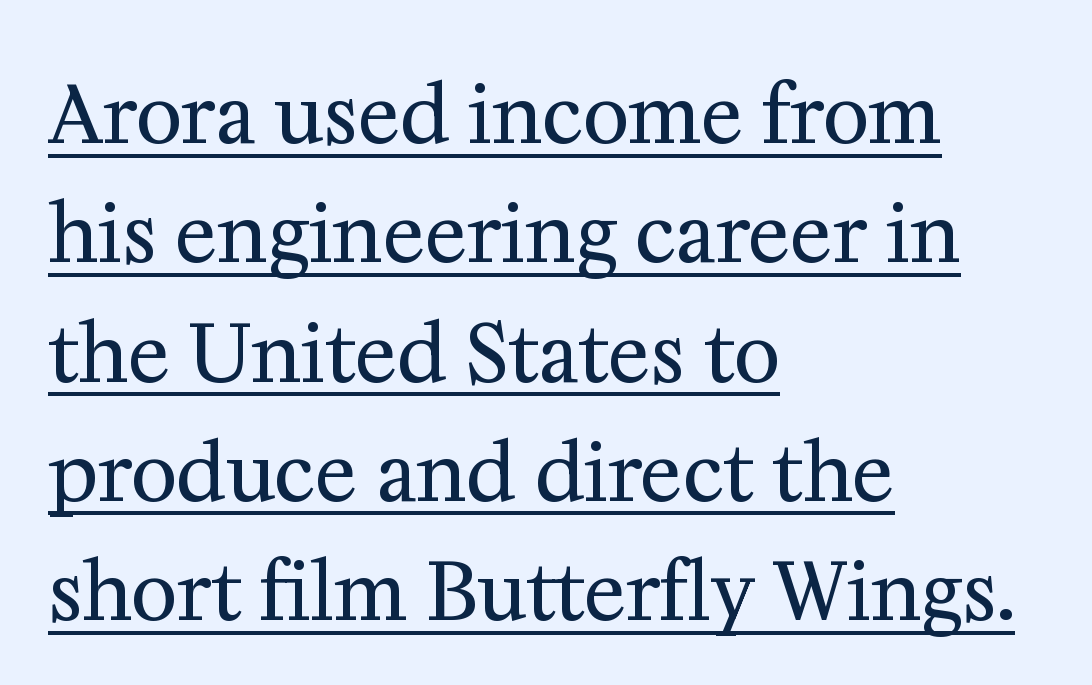
{"serif": "yes", "italic": "no", "bold": "no", "weight": "regular", "width": "normal", "stroke_contrast": "medium", "x_height": "medium", "monospaced": "no", "underline": "yes", "align": "left", "line_spacing": "normal", "line_spacing_ratio": 1.51, "letter_spacing": "normal", "letter_spacing_em": 0.0, "glyph_px": 79}
